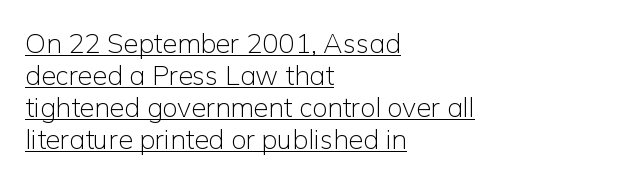
The image shows 27 px text type, upright; set left-aligned, line spacing 1.18x, normal letter spacing, underlined.
